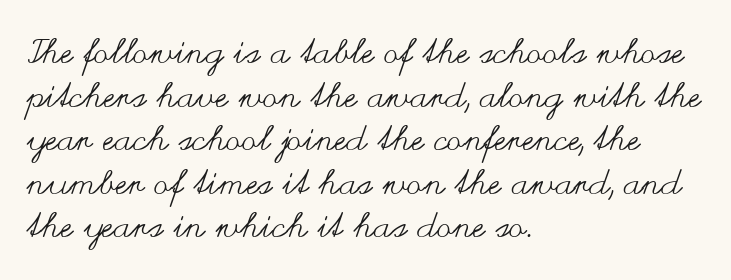
The image shows 34 px regular-weight, wide type; set left-aligned, normal line spacing (1.28x), normal letter spacing, not underlined; medium stroke contrast and a small x-height.
